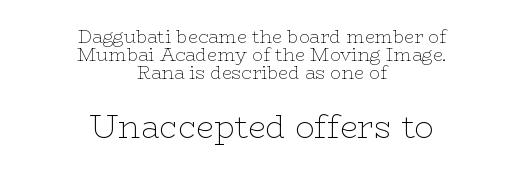
The image shows 32 px thin, wide serif type, upright; set centered, tight line spacing (0.99x), normal letter spacing, not underlined; the second (bottom) block is 1.78x larger; low stroke contrast and a medium x-height.
